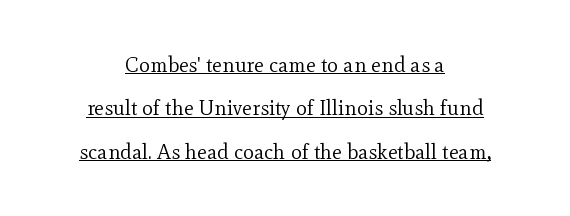
Q: Is the text bold? A: No.
Q: Is the text italic (slanted)? A: No, it is upright.
Q: Is the text underlined? A: Yes.
Q: How is the paragraph aligned? A: Centered.
Q: Is the spacing between letters normal or unusually wide? A: Normal.
Q: Is the spacing between lines tight, normal or loose? A: Loose.
